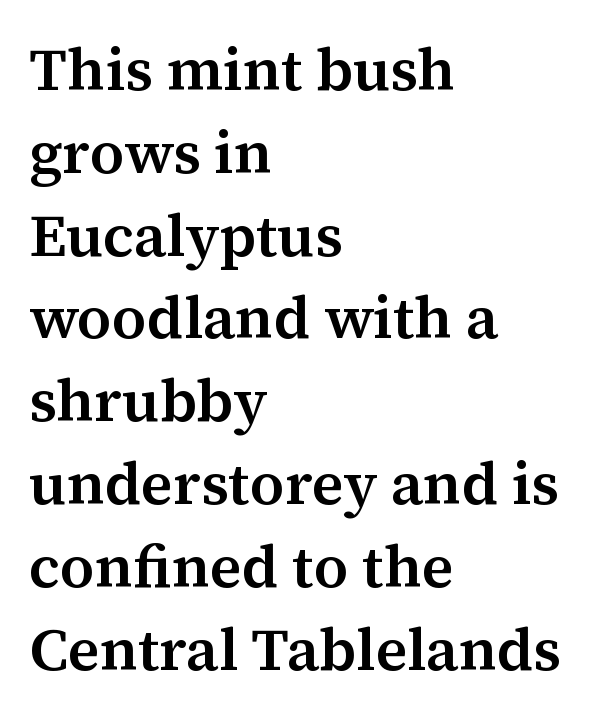
Q: Is the text bold? A: Semi-bold.
Q: Is the text italic (slanted)? A: No, it is upright.
Q: Is the typeface a serif or a sans-serif typeface? A: Serif.
Q: Is the text underlined? A: No.
Q: How is the paragraph aligned? A: Left-aligned.
Q: Is the spacing between letters normal or unusually wide? A: Normal.
Q: Is the spacing between lines tight, normal or loose? A: Normal.
Q: Width (condensed, normal, or wide)? A: Normal.
Q: Stroke contrast? A: Medium.
Q: x-height? A: Medium.
Q: Monospaced? A: No.
